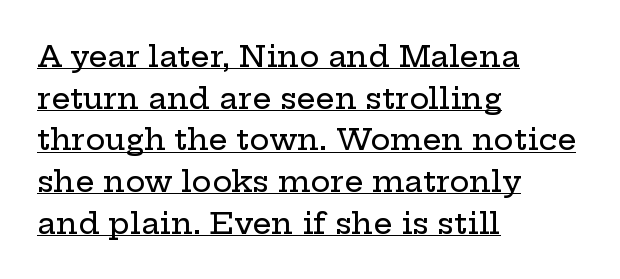
{"serif": "yes", "italic": "no", "width": "wide", "stroke_contrast": "low", "x_height": "medium", "monospaced": "no", "underline": "yes", "align": "left", "line_spacing": "normal", "line_spacing_ratio": 1.39, "letter_spacing": "normal", "letter_spacing_em": 0.0, "glyph_px": 30}
